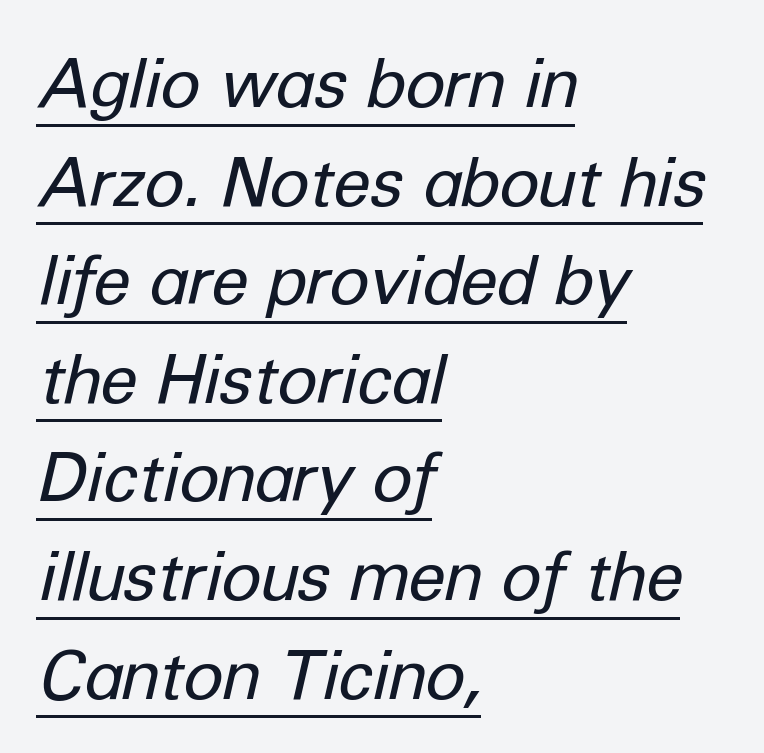
These characters rest on top of a visible drawn line. Reading down the block, your eye returns to a fixed left position each line. Honestly, the row spacing looks completely unremarkable. The tracking reads as untouched default to a designer's eye. Is the stroke heavy? The answer is a plain regular-or-lighter.
